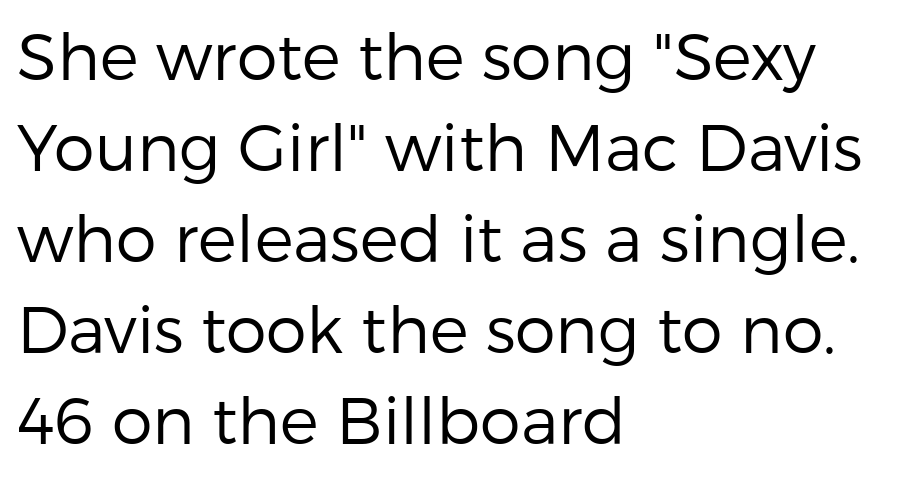
{"serif": "no", "italic": "no", "bold": "no", "weight": "regular", "width": "normal", "stroke_contrast": "low", "x_height": "medium", "monospaced": "no", "underline": "no", "align": "left", "line_spacing": "normal", "line_spacing_ratio": 1.4, "letter_spacing": "normal", "letter_spacing_em": 0.0, "glyph_px": 65}
